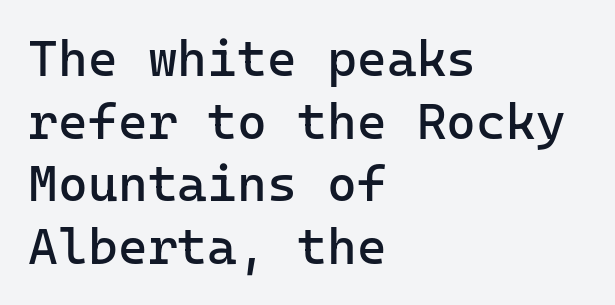
Q: Is the text bold? A: No.
Q: Is the text italic (slanted)? A: No, it is upright.
Q: Is the typeface a serif or a sans-serif typeface? A: Sans-serif.
Q: Is the text underlined? A: No.
Q: How is the paragraph aligned? A: Left-aligned.
Q: Is the spacing between letters normal or unusually wide? A: Normal.
Q: Width (condensed, normal, or wide)? A: Normal.
Q: Stroke contrast? A: Low.
Q: x-height? A: Medium.
